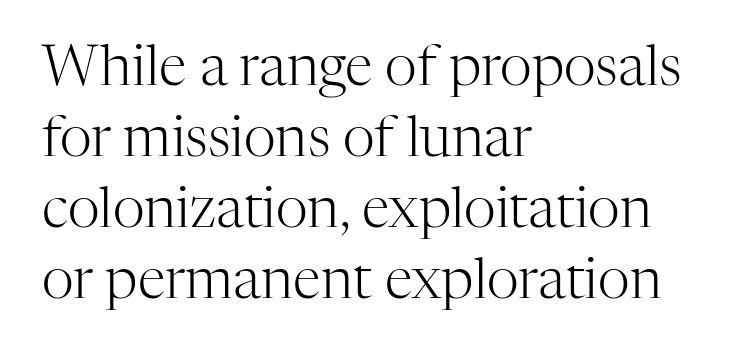
{"serif": "yes", "italic": "no", "bold": "no", "weight": "light", "width": "normal", "stroke_contrast": "high", "x_height": "medium", "monospaced": "no", "underline": "no", "align": "left", "line_spacing": "normal", "line_spacing_ratio": 1.27, "letter_spacing": "normal", "letter_spacing_em": 0.0, "glyph_px": 56}
